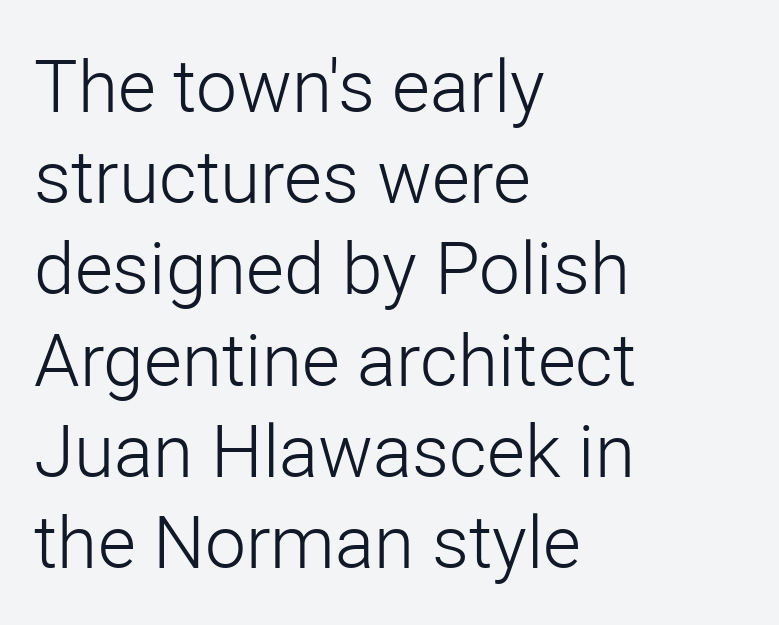
The image shows 73 px light sans-serif type, upright; set left-aligned, normal line spacing (1.25x), normal letter spacing, not underlined; low stroke contrast and a medium x-height.
